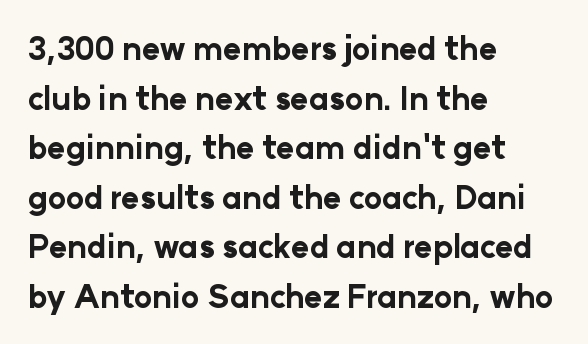
Regular leading. Look at the bottom of the vertical strokes: they stop flat, with no serifs. Glance below the letters and you will spot only blank space. Do the characters align in a grid? No, the font is proportional. These lines stack with their left ends in a neat column. This rendering leaves character spacing at its baseline value.
